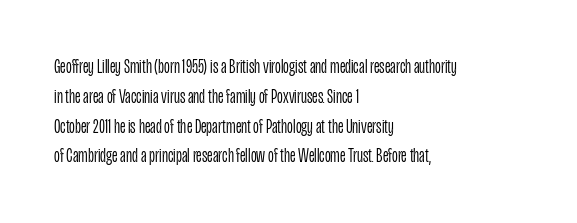
Q: Is the text bold? A: No.
Q: Is the text italic (slanted)? A: No, it is upright.
Q: Is the text underlined? A: No.
Q: How is the paragraph aligned? A: Left-aligned.
Q: Is the spacing between letters normal or unusually wide? A: Normal.
Q: Is the spacing between lines tight, normal or loose? A: Normal.
